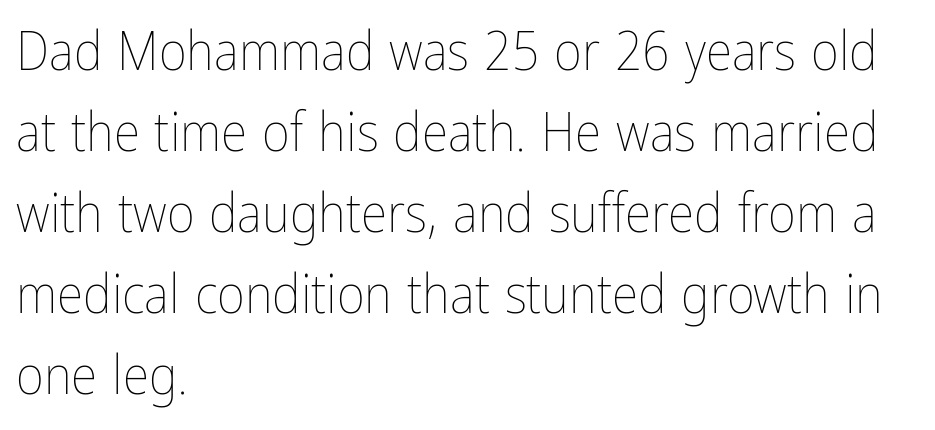
The letters advance in unequal steps, a hallmark of proportional type. Do the letters lean? They stand straight. Characters follow at the spacing the type designer built in. Stroke mass is kept to a normal reading level or below.
